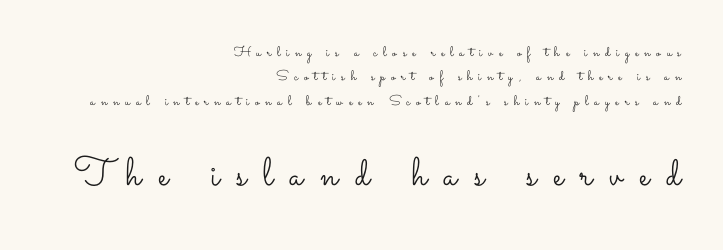
Is the block centered? No — it sits flush against the right margin. Think standard paragraph weight, or any step lighter than that. Between these two stacked blocks, the lower one wins on size. The letters advance in unequal steps, a hallmark of proportional type. Short note: letters widely spaced.
